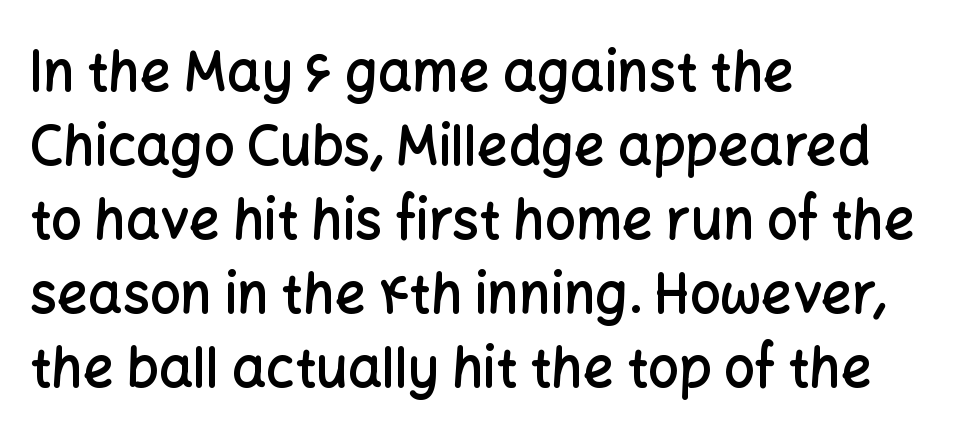
{"serif": "no", "italic": "no", "bold": "semi", "weight": "semibold", "width": "normal", "stroke_contrast": "low", "x_height": "medium", "monospaced": "no", "underline": "no", "align": "left", "line_spacing": "normal", "line_spacing_ratio": 1.37, "letter_spacing": "normal", "letter_spacing_em": 0.0, "glyph_px": 54}
